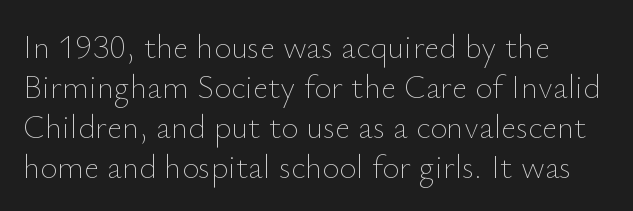
The image shows 33 px thin type, upright; set left-aligned, line spacing 1.21x, normal letter spacing, not underlined; low stroke contrast and a small x-height.
